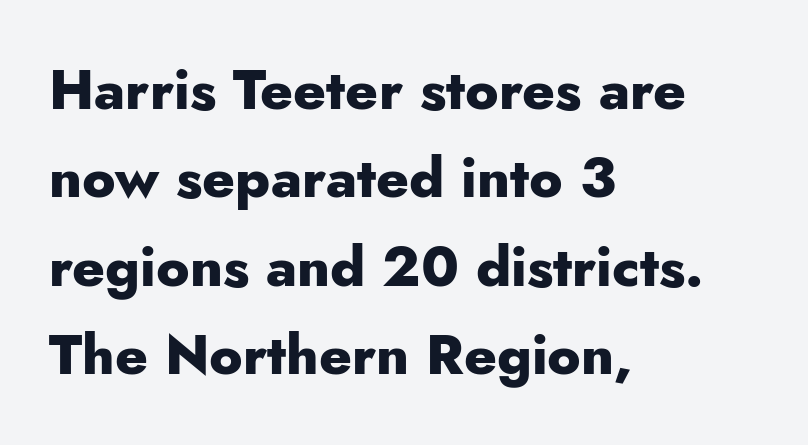
Leading matches the norm, producing a regular column. These lines are rendered in a variable-pitch font. A clean baseline with only descenders dipping below it. Each word holds together tightly as a unit, with standard inter-letter gaps. Horizontally, the lines are justified to the leading edge only. Ordinary non-slanted type is in use.
